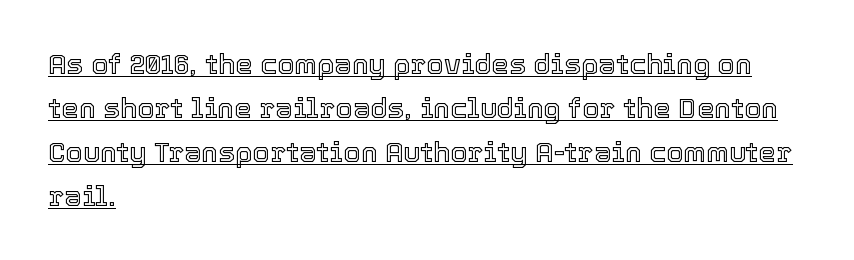
The image shows 28 px text type, upright; set left-aligned, normal line spacing (1.57x), normal letter spacing, underlined; a medium x-height.
